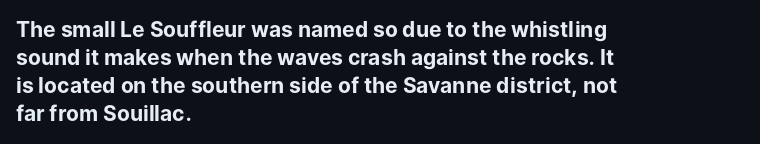
Anything drawn beneath the words? Only blank space. Evenly set lines give the paragraph a standard silhouette. In CSS terms this would be text-align: left. The font's upright variant was chosen for this text. Strokes here are thick enough to call this a true bold.
